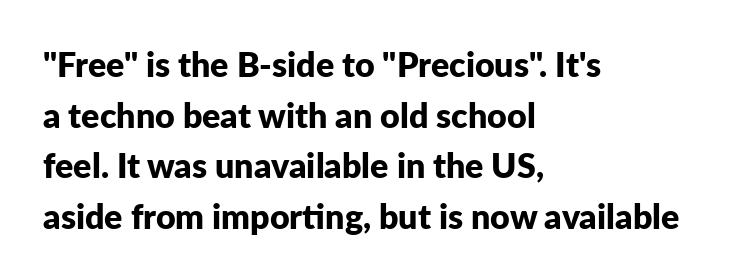
Regarding serifs, this sample does without them. This is the regular roman posture of the typeface. In terms of letterspacing, this is plain default setting. This sample is left-justified, so line endings fall wherever the words run out. The rendering uses natural spacing where letterforms have individual widths.
